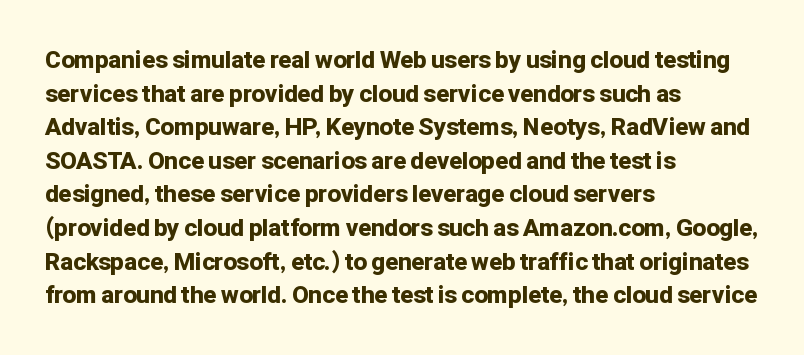
{"italic": "no", "bold": "yes", "underline": "no", "align": "left", "line_spacing": "normal", "line_spacing_ratio": 1.4, "letter_spacing": "normal", "letter_spacing_em": 0.0, "glyph_px": 24}
